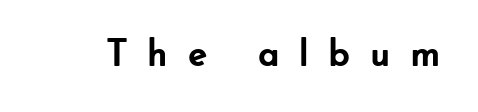
{"serif": "no", "italic": "no", "bold": "yes", "weight": "semibold", "width": "normal", "stroke_contrast": "low", "x_height": "small", "monospaced": "no", "underline": "no", "letter_spacing": "wide", "letter_spacing_em": 0.48, "glyph_px": 39}
